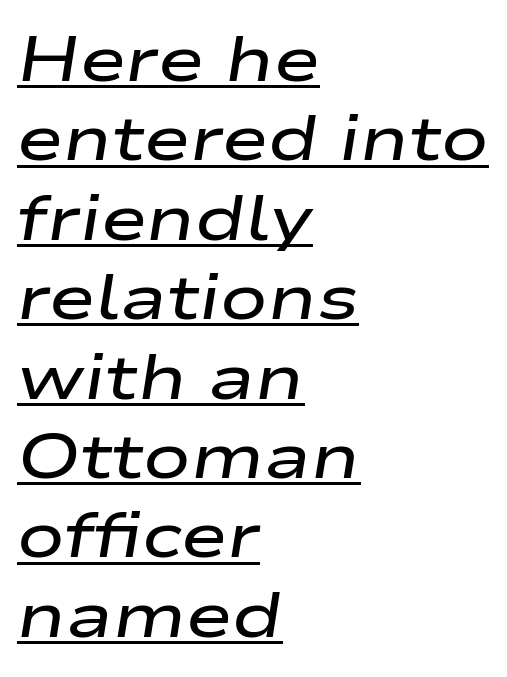
{"italic": "yes", "lean": "right", "slant_degrees": 9, "bold": "semi", "weight": "semibold", "width": "wide", "stroke_contrast": "low", "x_height": "medium", "monospaced": "no", "underline": "yes", "align": "left", "line_spacing": "normal", "line_spacing_ratio": 1.26, "letter_spacing": "normal", "letter_spacing_em": 0.0, "glyph_px": 63}
